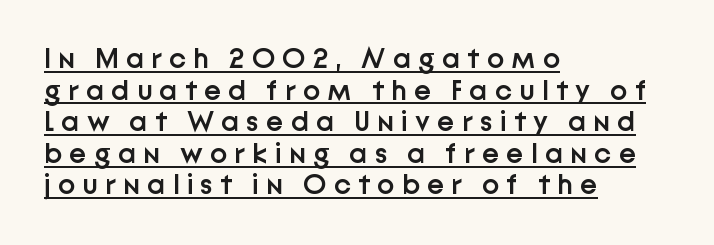
Q: Is the text bold? A: Semi-bold.
Q: Is the text italic (slanted)? A: No, it is upright.
Q: Is the typeface a serif or a sans-serif typeface? A: Sans-serif.
Q: Is the text underlined? A: Yes.
Q: How is the paragraph aligned? A: Left-aligned.
Q: Is the spacing between letters normal or unusually wide? A: Unusually wide.
Q: Is the spacing between lines tight, normal or loose? A: Tight.
Q: Width (condensed, normal, or wide)? A: Normal.
Q: Stroke contrast? A: Low.
Q: x-height? A: Medium.
Q: Monospaced? A: No.
